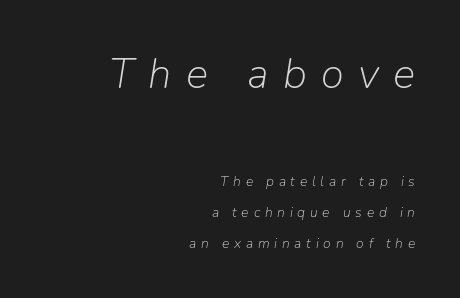
{"italic": "yes", "lean": "right", "slant_degrees": 9, "bold": "no", "weight": "light", "width": "normal", "stroke_contrast": "low", "x_height": "medium", "monospaced": "no", "underline": "no", "align": "right", "line_spacing": "loose", "line_spacing_ratio": 2.2, "letter_spacing": "wide", "letter_spacing_em": 0.34, "larger_block": "first", "size_ratio": 3.0, "glyph_px": 42}
